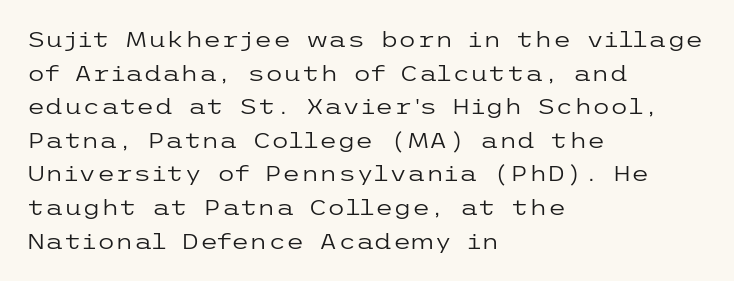
Q: Is the text bold? A: No.
Q: Is the text italic (slanted)? A: No, it is upright.
Q: Is the text underlined? A: No.
Q: How is the paragraph aligned? A: Left-aligned.
Q: Is the spacing between letters normal or unusually wide? A: Normal.
Q: Is the spacing between lines tight, normal or loose? A: Normal.
